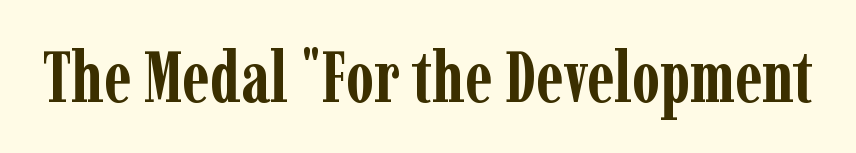
Q: Is the text bold? A: Yes.
Q: Is the text italic (slanted)? A: No, it is upright.
Q: Is the typeface a serif or a sans-serif typeface? A: Serif.
Q: Is the text underlined? A: No.
Q: Is the spacing between letters normal or unusually wide? A: Normal.
Q: Width (condensed, normal, or wide)? A: Condensed.
Q: Stroke contrast? A: Low.
Q: x-height? A: Medium.
Q: Monospaced? A: No.
